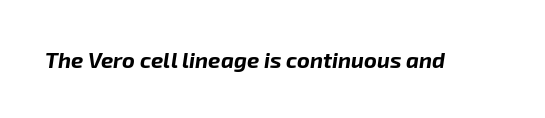
The passage shown is emphatically bold. Descenders are the only things crossing below the line. Between one letter and the next there's only the usual sliver of space. When letters slant like this, we call the style italic.
